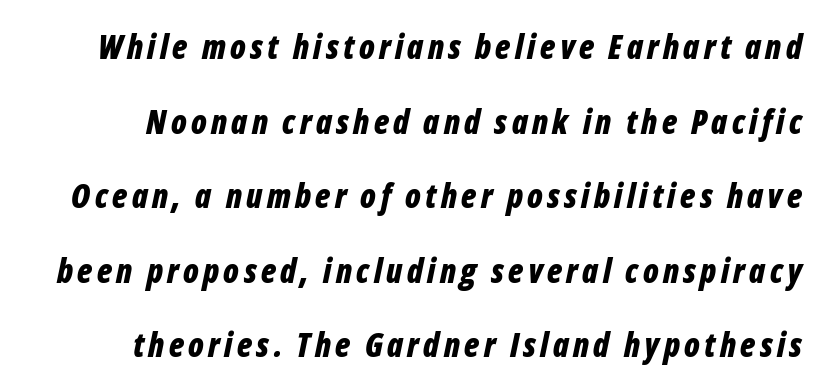
The image shows 33 px bold, condensed type, italic (leaning right); set loose line spacing (2.26x), not underlined; low stroke contrast and a medium x-height.
